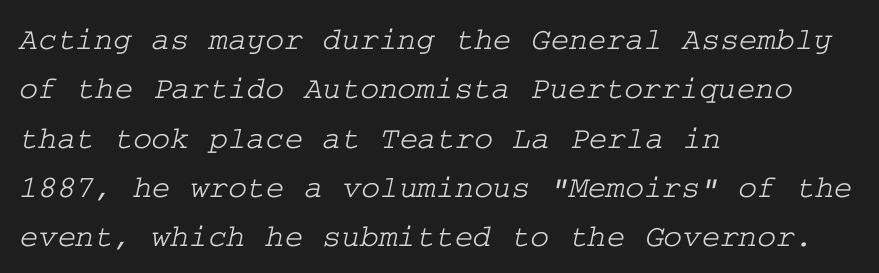
The space beneath each line is pristine and unruled. These lines keep a tight, regular rhythm from letter to letter. Yep, those are serifs on the letters. Leading: standard. The text block is weighted toward the left margin, trailing off unevenly rightward.
